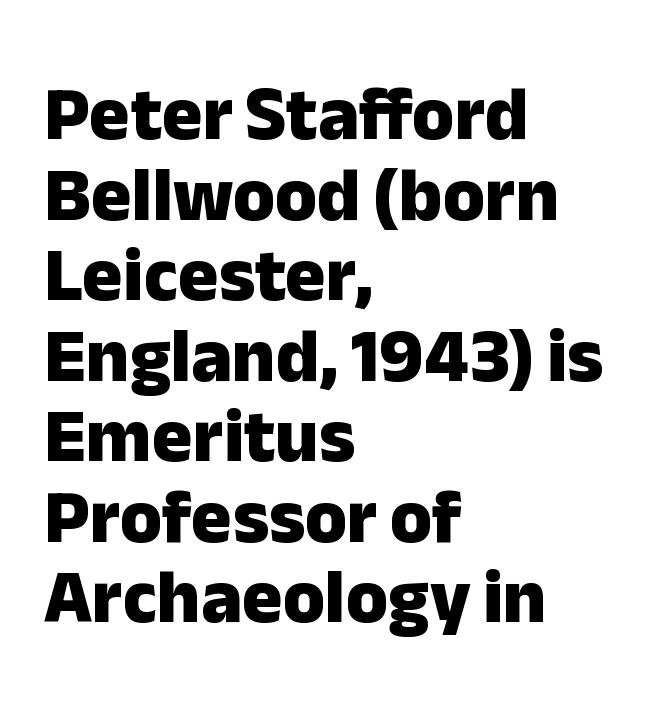
Q: Is the text bold? A: Yes.
Q: Is the text italic (slanted)? A: No, it is upright.
Q: Is the typeface a serif or a sans-serif typeface? A: Sans-serif.
Q: Is the text underlined? A: No.
Q: How is the paragraph aligned? A: Left-aligned.
Q: Is the spacing between letters normal or unusually wide? A: Normal.
Q: Is the spacing between lines tight, normal or loose? A: Tight.
Q: Width (condensed, normal, or wide)? A: Normal.
Q: Stroke contrast? A: Low.
Q: x-height? A: Medium.
Q: Monospaced? A: No.
